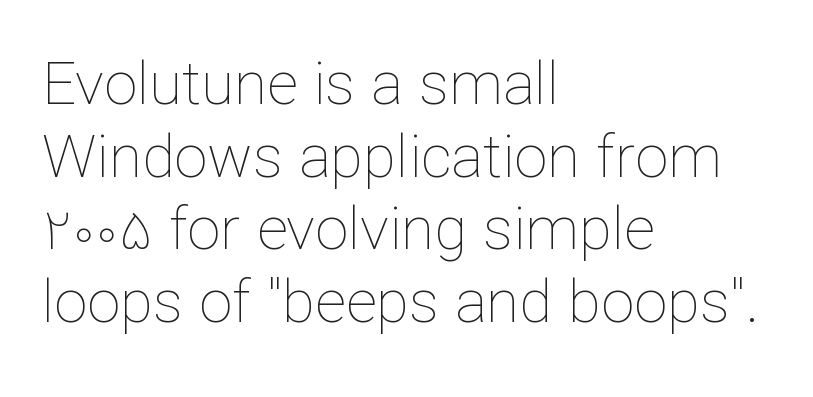
Q: Is the text bold? A: No.
Q: Is the text italic (slanted)? A: No, it is upright.
Q: Is the text underlined? A: No.
Q: How is the paragraph aligned? A: Left-aligned.
Q: Is the spacing between letters normal or unusually wide? A: Normal.
Q: Width (condensed, normal, or wide)? A: Normal.
Q: Stroke contrast? A: Low.
Q: x-height? A: Medium.
Q: Monospaced? A: No.
